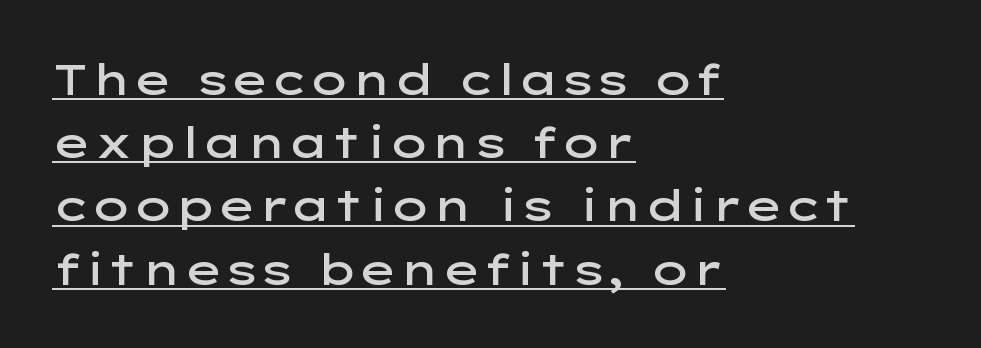
The image shows 43 px semibold, wide sans-serif type, upright; set left-aligned, normal line spacing (1.47x), normal letter spacing, underlined; low stroke contrast and a medium x-height.
